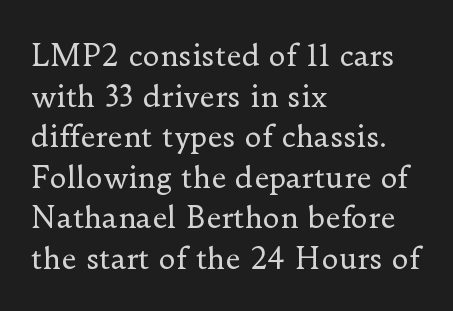
The image shows 29 px regular-weight serif type, upright; set left-aligned, normal line spacing (1.4x), normal letter spacing, not underlined; low stroke contrast and a small x-height.
